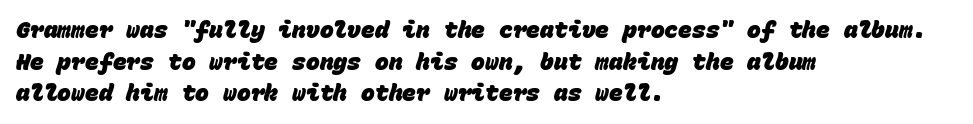
The image shows 23 px bold type; set left-aligned, normal line spacing (1.37x), normal letter spacing, not underlined.
